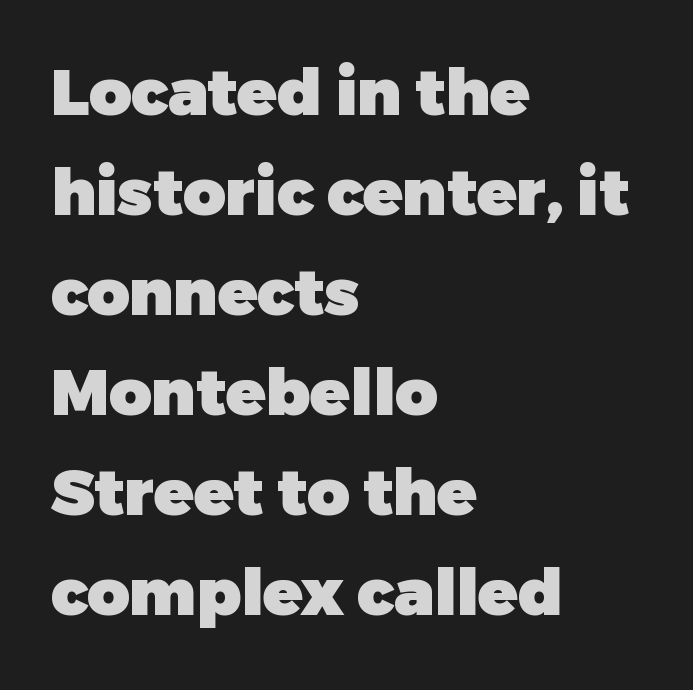
Q: Is the text bold? A: Yes.
Q: Is the text italic (slanted)? A: No, it is upright.
Q: Is the typeface a serif or a sans-serif typeface? A: Sans-serif.
Q: Is the text underlined? A: No.
Q: How is the paragraph aligned? A: Left-aligned.
Q: Is the spacing between letters normal or unusually wide? A: Normal.
Q: Is the spacing between lines tight, normal or loose? A: Normal.
Q: Width (condensed, normal, or wide)? A: Normal.
Q: Stroke contrast? A: Low.
Q: x-height? A: Medium.
Q: Monospaced? A: No.
